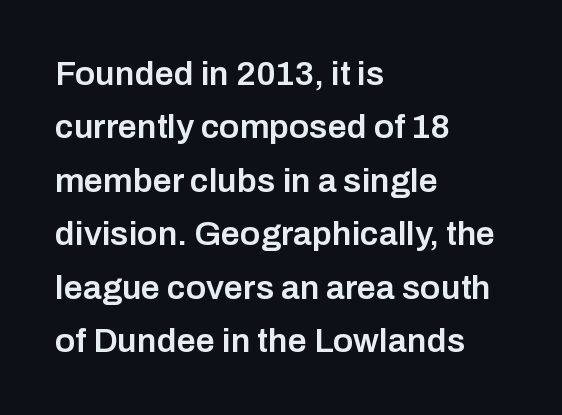
{"serif": "no", "italic": "no", "bold": "semi", "weight": "semibold", "width": "normal", "stroke_contrast": "low", "x_height": "medium", "monospaced": "no", "underline": "no", "align": "left", "line_spacing": "normal", "line_spacing_ratio": 1.57, "letter_spacing": "normal", "letter_spacing_em": 0.0, "glyph_px": 34}
